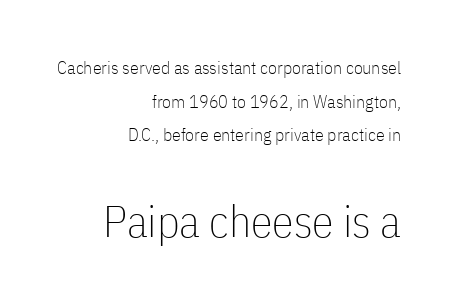
{"serif": "no", "italic": "no", "bold": "no", "weight": "thin", "width": "condensed", "stroke_contrast": "low", "x_height": "medium", "monospaced": "no", "underline": "no", "align": "right", "line_spacing_ratio": 1.87, "letter_spacing": "normal", "letter_spacing_em": 0.0, "larger_block": "second", "size_ratio": 2.44, "glyph_px": 44}
